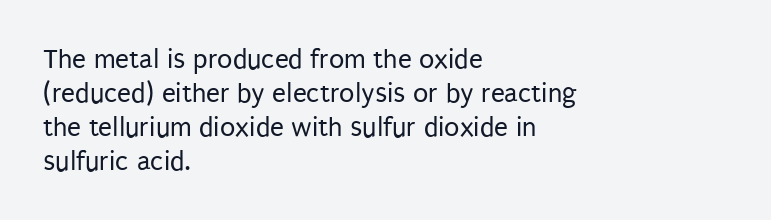
The image shows 28 px regular-weight, condensed sans-serif type, upright; set left-aligned, line spacing 1.21x, normal letter spacing, not underlined; low stroke contrast and a large x-height.
